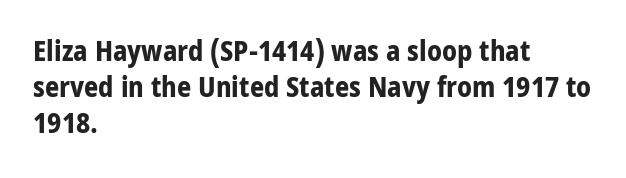
Q: Is the text bold? A: Yes.
Q: Is the text italic (slanted)? A: No, it is upright.
Q: Is the typeface a serif or a sans-serif typeface? A: Sans-serif.
Q: Is the text underlined? A: No.
Q: How is the paragraph aligned? A: Left-aligned.
Q: Is the spacing between letters normal or unusually wide? A: Normal.
Q: Is the spacing between lines tight, normal or loose? A: Normal.
Q: Width (condensed, normal, or wide)? A: Condensed.
Q: Stroke contrast? A: Low.
Q: x-height? A: Large.
Q: Monospaced? A: No.
